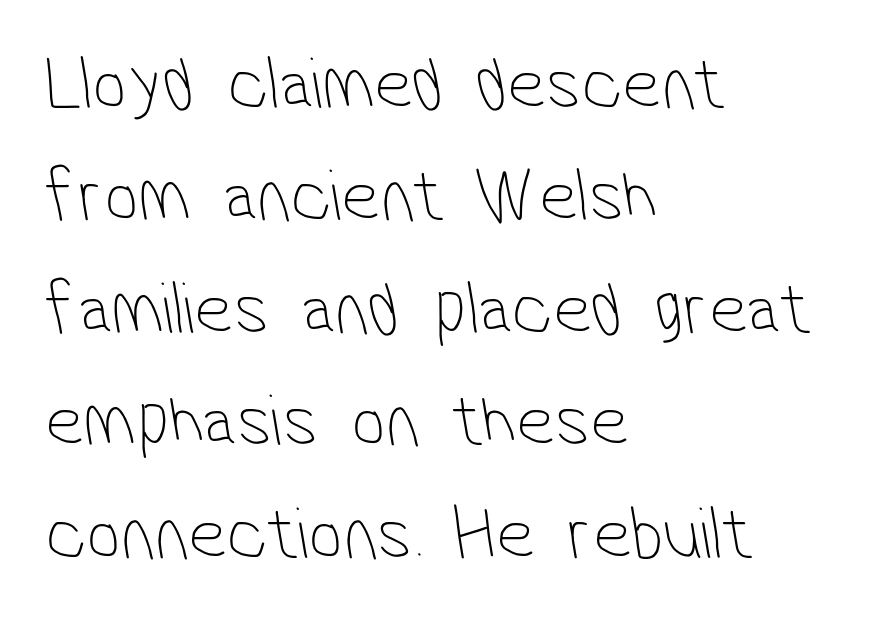
The image shows 75 px thin, condensed sans-serif type; set left-aligned, normal line spacing (1.5x), normal letter spacing, not underlined; low stroke contrast and a medium x-height.
